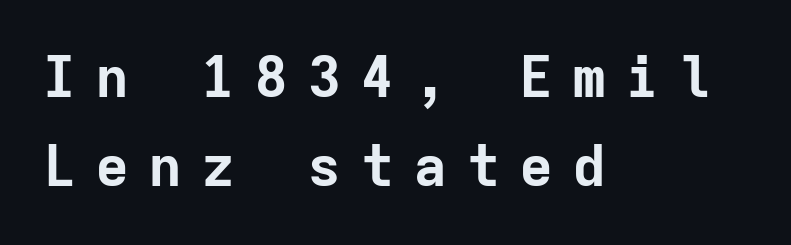
The paragraph shown leans on its left margin. You can tell it's not italic because the verticals are truly vertical. Does the weight exceed regular? Yes, all the way to bold. Every character here occupies the same horizontal width, giving the sample a typewriter-like rhythm.
